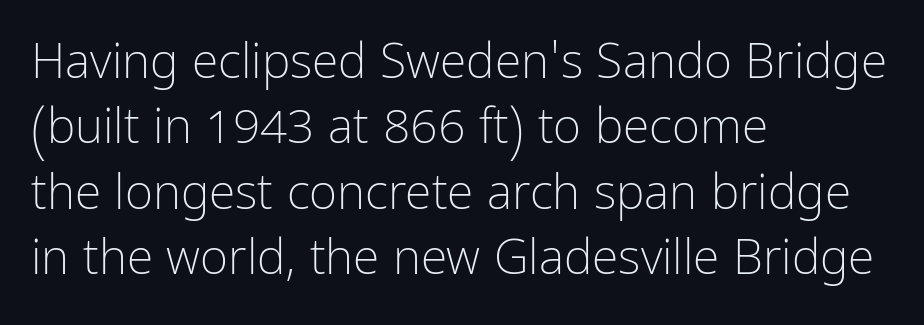
{"serif": "no", "italic": "no", "bold": "no", "weight": "light", "width": "condensed", "stroke_contrast": "low", "x_height": "medium", "monospaced": "no", "underline": "no", "align": "left", "line_spacing": "normal", "line_spacing_ratio": 1.36, "letter_spacing": "normal", "letter_spacing_em": 0.0, "glyph_px": 48}
